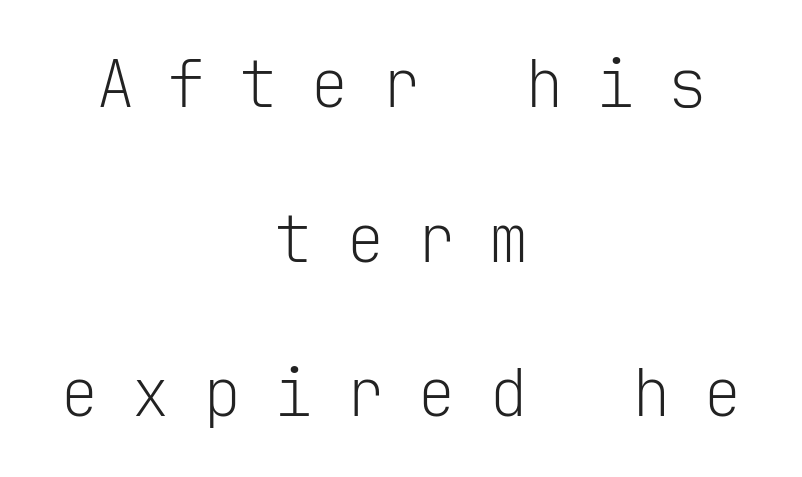
Q: Is the text bold? A: No.
Q: Is the text italic (slanted)? A: No, it is upright.
Q: Is the typeface a serif or a sans-serif typeface? A: Sans-serif.
Q: Is the text underlined? A: No.
Q: How is the paragraph aligned? A: Centered.
Q: Is the spacing between letters normal or unusually wide? A: Unusually wide.
Q: Is the spacing between lines tight, normal or loose? A: Loose.
Q: Width (condensed, normal, or wide)? A: Normal.
Q: Stroke contrast? A: Low.
Q: x-height? A: Medium.
Q: Monospaced? A: Yes.
